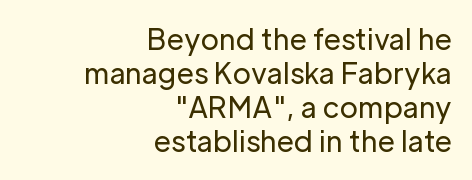
Q: Is the text bold? A: No.
Q: Is the text italic (slanted)? A: No, it is upright.
Q: Is the typeface a serif or a sans-serif typeface? A: Sans-serif.
Q: Is the text underlined? A: No.
Q: How is the paragraph aligned? A: Right-aligned.
Q: Is the spacing between letters normal or unusually wide? A: Normal.
Q: Width (condensed, normal, or wide)? A: Normal.
Q: Stroke contrast? A: Low.
Q: x-height? A: Medium.
Q: Monospaced? A: No.
